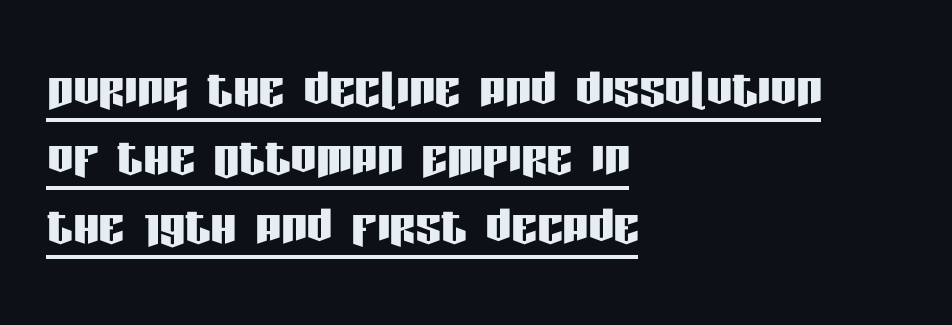
{"serif": "no", "italic": "no", "width": "condensed", "stroke_contrast": "low", "x_height": "large", "monospaced": "no", "underline": "yes", "align": "left", "line_spacing": "tight", "line_spacing_ratio": 1.07, "letter_spacing": "normal", "letter_spacing_em": 0.0, "glyph_px": 64}
